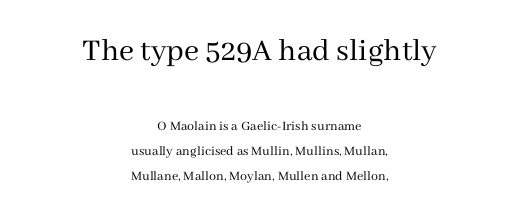
The image shows 33 px regular-weight serif type, upright; set centered, line spacing 1.8x, normal letter spacing, not underlined; the first (top) block is 2.36x larger; medium stroke contrast and a medium x-height.
